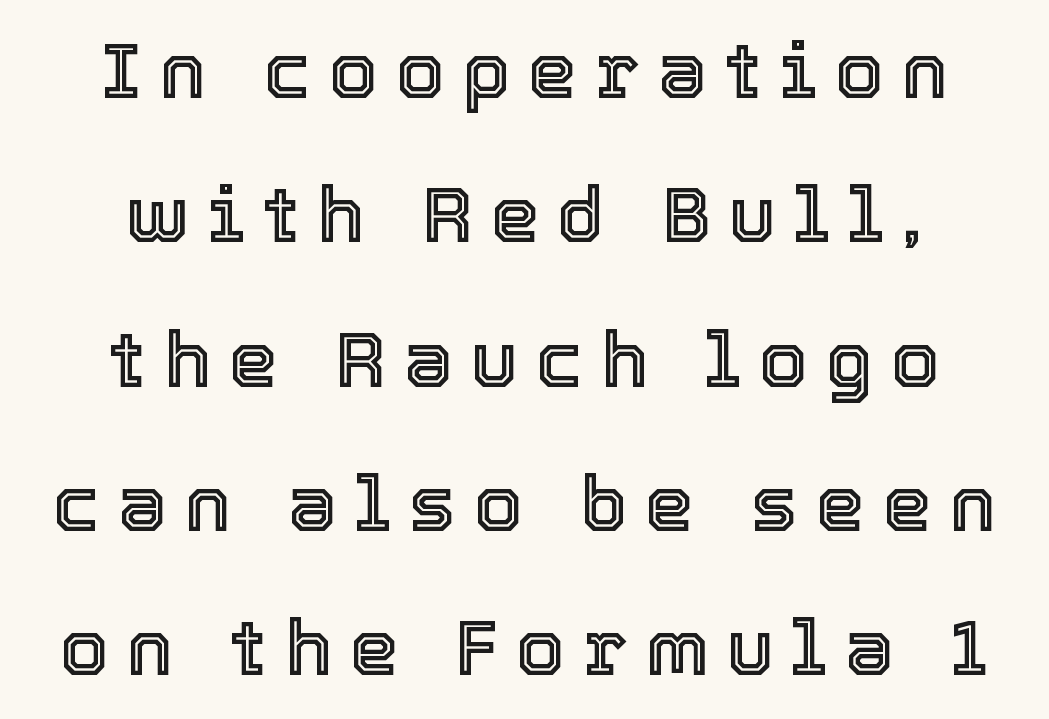
{"italic": "no", "width": "normal", "x_height": "medium", "monospaced": "no", "underline": "no", "align": "center", "line_spacing_ratio": 1.85, "letter_spacing": "wide", "letter_spacing_em": 0.23, "glyph_px": 78}
